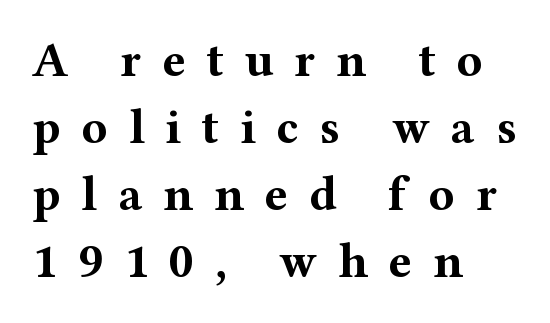
Quick note: not italic, upright. As a designer I'd log this as weight 700, bold. Casual observation: everything's shoved over to the left. You could not count columns in this text — the font is proportionally spaced.
